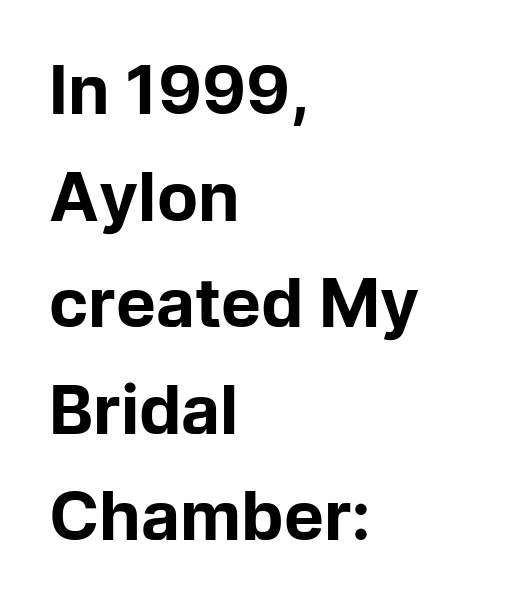
{"serif": "no", "italic": "no", "bold": "yes", "weight": "bold", "width": "normal", "stroke_contrast": "low", "x_height": "medium", "monospaced": "no", "underline": "no", "align": "left", "line_spacing": "normal", "line_spacing_ratio": 1.59, "letter_spacing": "normal", "letter_spacing_em": 0.0, "glyph_px": 67}
